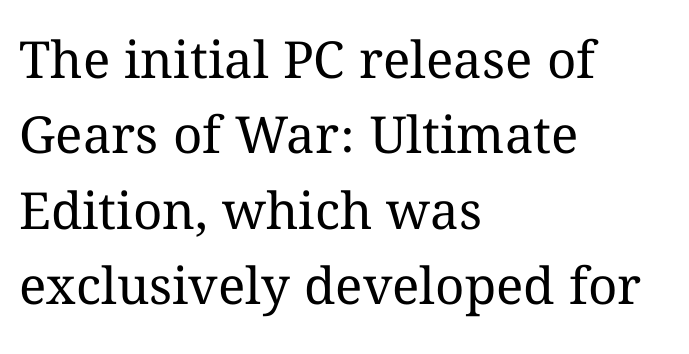
A typesetter would call this zero additional tracking. Posture: straight, roman, zero tilt. The letterforms sit at book weight or below. The rendering uses natural spacing where letterforms have individual widths.
